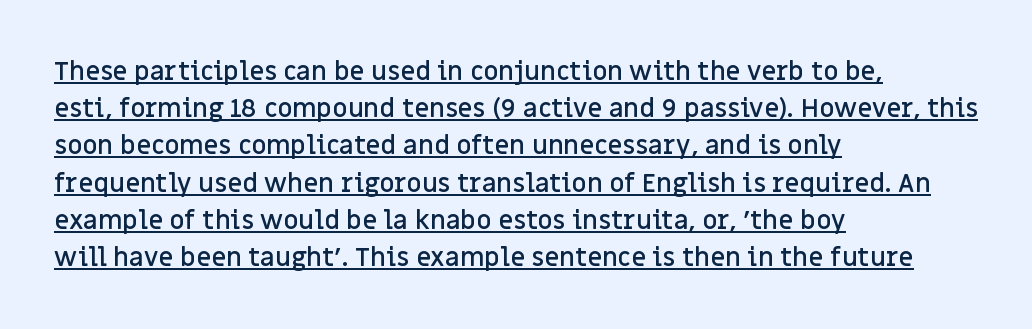
The image shows 26 px text type, upright; set left-aligned, normal line spacing (1.43x), normal letter spacing, underlined.
